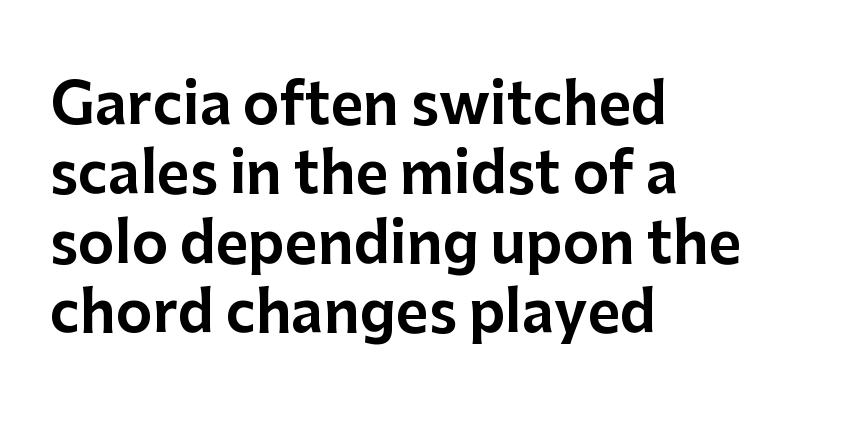
{"serif": "no", "italic": "no", "width": "normal", "stroke_contrast": "low", "x_height": "medium", "monospaced": "no", "underline": "no", "align": "left", "line_spacing_ratio": 1.24, "letter_spacing": "normal", "letter_spacing_em": 0.0, "glyph_px": 56}
